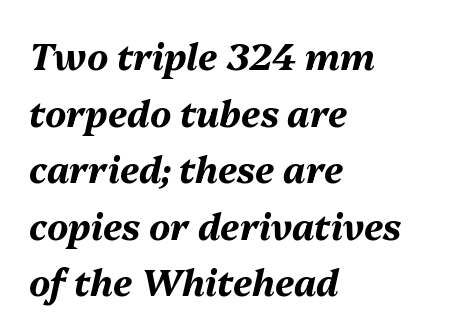
The image shows 36 px bold type, italic (leaning right); set left-aligned, normal line spacing (1.57x), normal letter spacing, not underlined; medium stroke contrast and a medium x-height.
